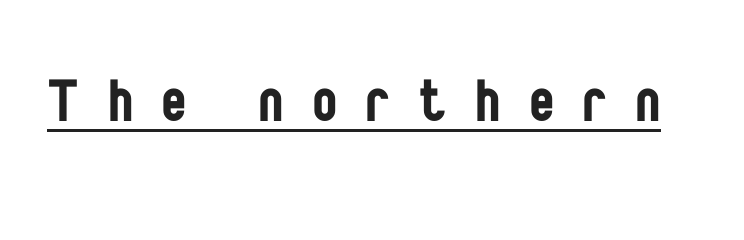
No italicization has been applied; the sample stays upright. Nothing heavy about these letters — not bold at all. Proportional: the letters do not fall into vertical columns. This rendering features underlined lettering. This sample uses a sans-serif face.
